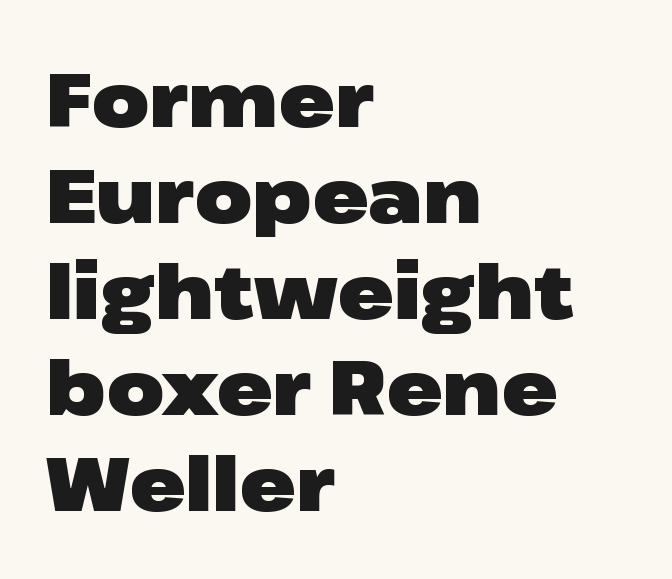
{"serif": "no", "italic": "no", "bold": "yes", "weight": "heavy", "width": "wide", "stroke_contrast": "low", "x_height": "medium", "monospaced": "no", "underline": "no", "align": "left", "line_spacing": "normal", "line_spacing_ratio": 1.28, "letter_spacing": "normal", "letter_spacing_em": 0.0, "glyph_px": 75}
